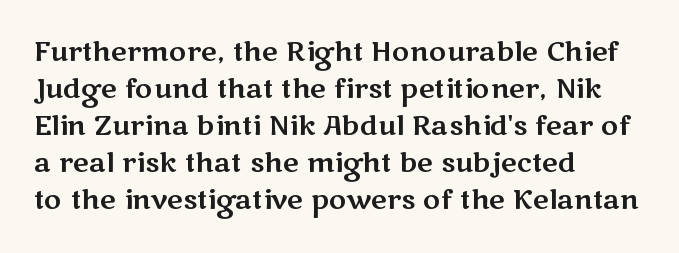
Q: Is the text italic (slanted)? A: No, it is upright.
Q: Is the text underlined? A: No.
Q: How is the paragraph aligned? A: Left-aligned.
Q: Is the spacing between letters normal or unusually wide? A: Normal.
Q: Is the spacing between lines tight, normal or loose? A: Normal.
